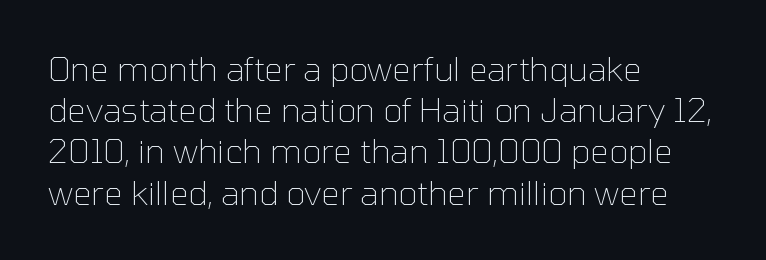
Q: Is the text bold? A: No.
Q: Is the text italic (slanted)? A: No, it is upright.
Q: Is the typeface a serif or a sans-serif typeface? A: Sans-serif.
Q: Is the text underlined? A: No.
Q: How is the paragraph aligned? A: Left-aligned.
Q: Is the spacing between letters normal or unusually wide? A: Normal.
Q: Is the spacing between lines tight, normal or loose? A: Normal.
Q: Width (condensed, normal, or wide)? A: Normal.
Q: Stroke contrast? A: Low.
Q: x-height? A: Medium.
Q: Monospaced? A: No.
